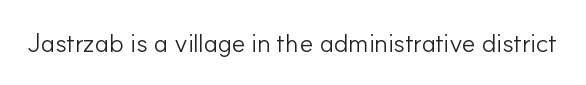
The image shows 26 px text type, upright; set normal letter spacing, not underlined.
